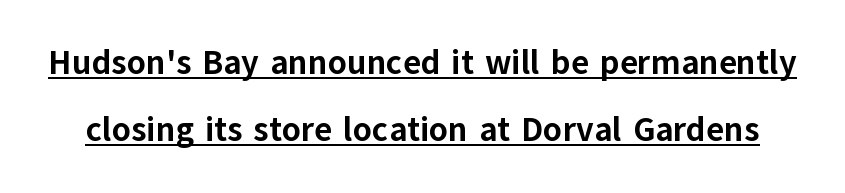
{"serif": "no", "italic": "no", "bold": "yes", "weight": "bold", "width": "normal", "stroke_contrast": "low", "x_height": "medium", "monospaced": "no", "underline": "yes", "line_spacing": "loose", "line_spacing_ratio": 1.98, "letter_spacing": "normal", "letter_spacing_em": 0.0, "glyph_px": 34}
